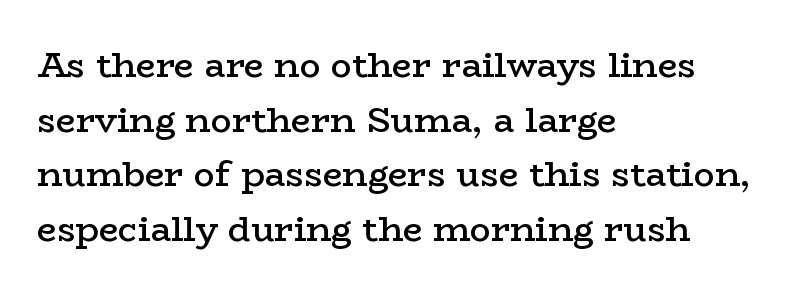
{"serif": "yes", "italic": "no", "bold": "semi", "weight": "semibold", "width": "wide", "stroke_contrast": "low", "x_height": "medium", "monospaced": "no", "underline": "no", "align": "left", "line_spacing": "normal", "line_spacing_ratio": 1.56, "letter_spacing": "normal", "letter_spacing_em": 0.0, "glyph_px": 35}
